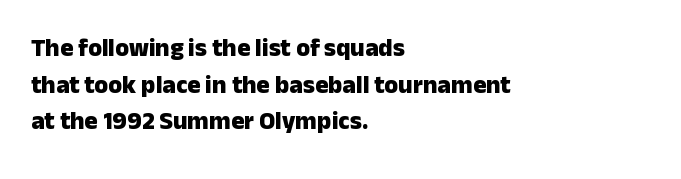
The image shows 25 px bold type, upright; set left-aligned, normal line spacing (1.47x), normal letter spacing, not underlined.
